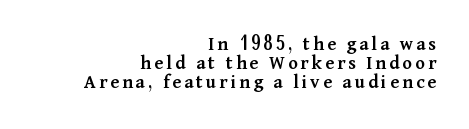
The image shows 20 px text type, upright; set right-aligned, tight line spacing (0.96x), not underlined.
